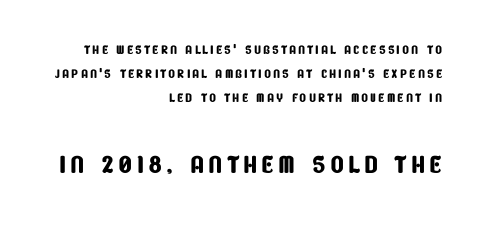
Leading: standard. The rendering anchors every line to the right-hand side. Lines of text with bare space underneath. Note the varied advance widths — an 'i' is clearly narrower than an 'm'.
